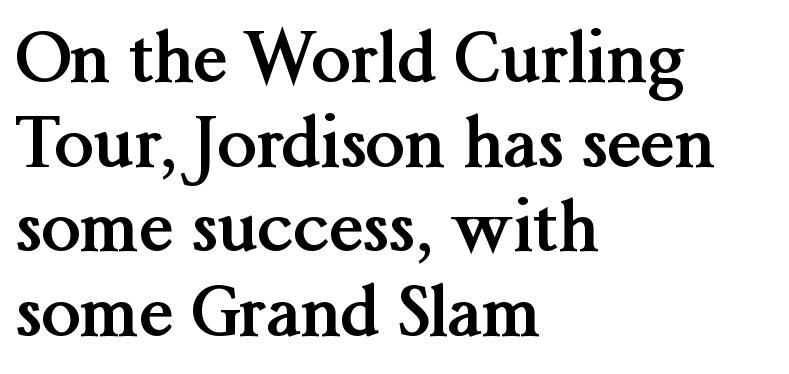
The image shows 70 px semibold serif type, upright; set left-aligned, line spacing 1.21x, normal letter spacing, not underlined; medium stroke contrast and a medium x-height.
